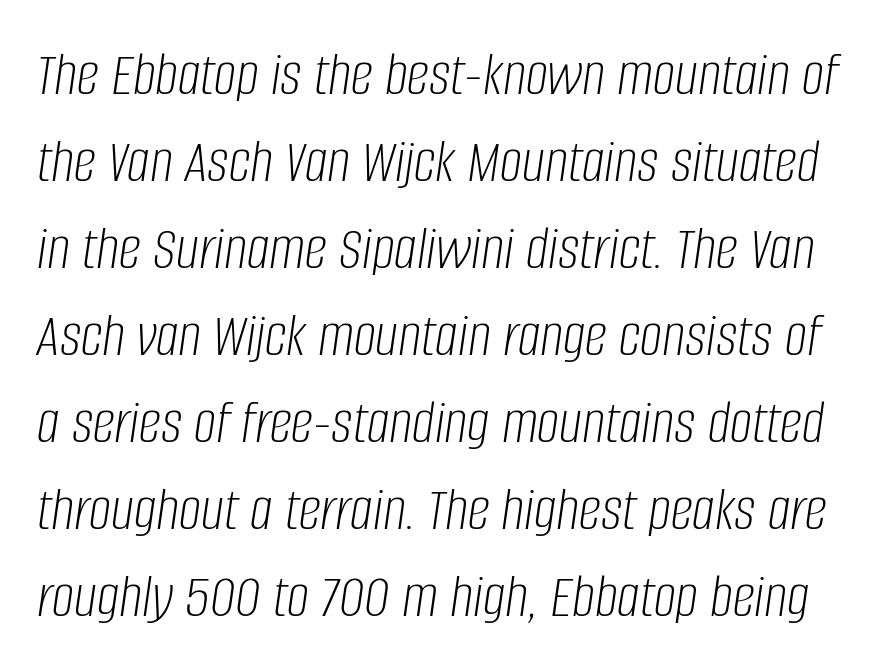
The image shows 63 px light, condensed type, italic (leaning right); set normal line spacing (1.38x), normal letter spacing, not underlined; low stroke contrast and a large x-height.
